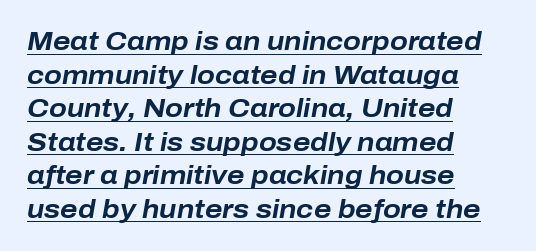
The image shows 26 px bold type, italic (leaning right); set left-aligned, normal line spacing (1.29x), normal letter spacing, underlined.
